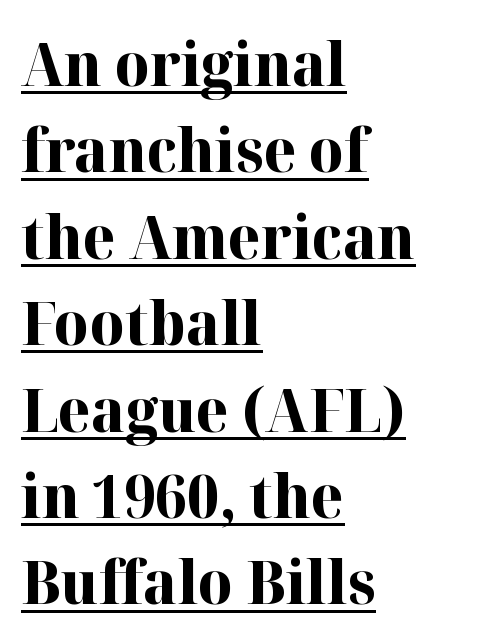
Q: Is the text bold? A: Yes.
Q: Is the text italic (slanted)? A: No, it is upright.
Q: Is the typeface a serif or a sans-serif typeface? A: Serif.
Q: Is the text underlined? A: Yes.
Q: How is the paragraph aligned? A: Left-aligned.
Q: Is the spacing between letters normal or unusually wide? A: Normal.
Q: Is the spacing between lines tight, normal or loose? A: Normal.
Q: Width (condensed, normal, or wide)? A: Normal.
Q: Stroke contrast? A: High.
Q: x-height? A: Medium.
Q: Monospaced? A: No.
